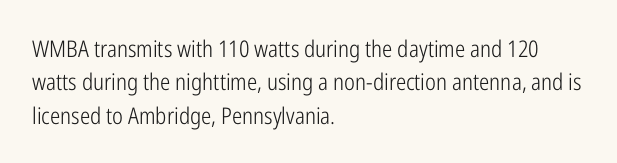
Q: Is the text bold? A: No.
Q: Is the text italic (slanted)? A: No, it is upright.
Q: Is the text underlined? A: No.
Q: How is the paragraph aligned? A: Left-aligned.
Q: Is the spacing between letters normal or unusually wide? A: Normal.
Q: Is the spacing between lines tight, normal or loose? A: Normal.
